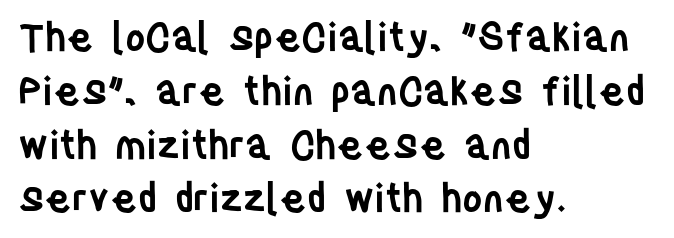
The image shows 39 px semibold, condensed sans-serif type, upright; set left-aligned, normal line spacing (1.38x), normal letter spacing, not underlined; low stroke contrast and a large x-height.
